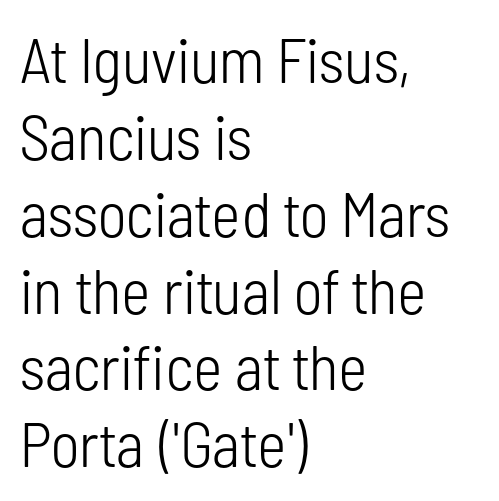
{"serif": "no", "italic": "no", "bold": "no", "weight": "light", "width": "condensed", "stroke_contrast": "low", "x_height": "medium", "monospaced": "no", "underline": "no", "align": "left", "line_spacing_ratio": 1.22, "letter_spacing": "normal", "letter_spacing_em": 0.0, "glyph_px": 63}
